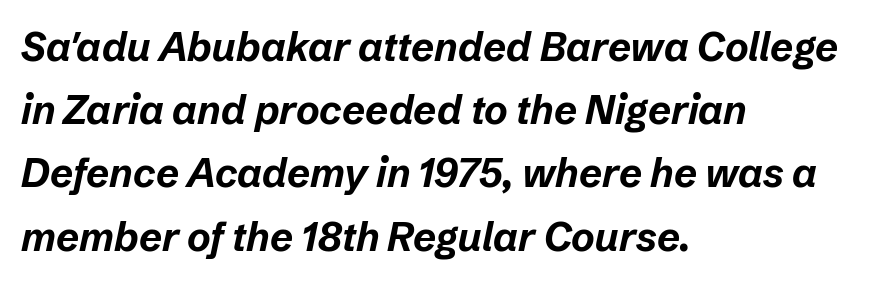
{"italic": "yes", "lean": "right", "slant_degrees": 12, "bold": "yes", "weight": "bold", "width": "normal", "stroke_contrast": "low", "x_height": "medium", "monospaced": "no", "underline": "no", "align": "left", "line_spacing": "normal", "line_spacing_ratio": 1.58, "letter_spacing": "normal", "letter_spacing_em": 0.0, "glyph_px": 40}
